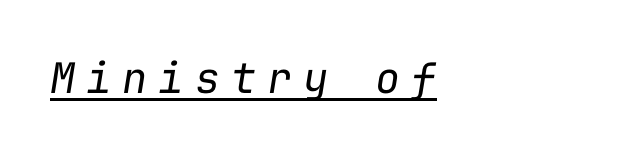
Left-aligned paragraph, ragged on the right. Does extra space separate the letters? Yes, quite a lot of it. You can see a thin bar hugging the bottom of the glyphs. Monospaced: the letters line up in strict vertical columns. The font's italic variant was chosen for this text.
